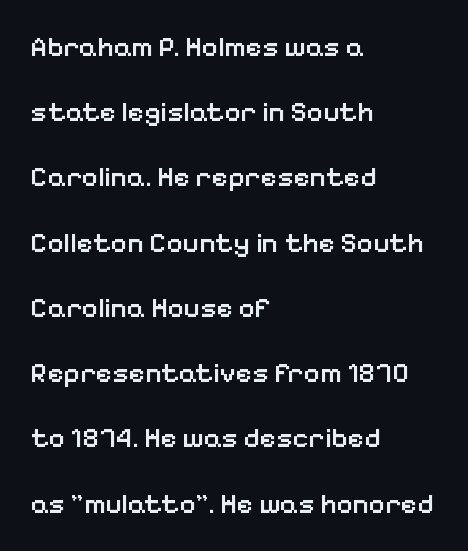
Q: Is the text bold? A: Semi-bold.
Q: Is the text italic (slanted)? A: No, it is upright.
Q: Is the typeface a serif or a sans-serif typeface? A: Sans-serif.
Q: Is the text underlined? A: No.
Q: How is the paragraph aligned? A: Left-aligned.
Q: Is the spacing between letters normal or unusually wide? A: Normal.
Q: Is the spacing between lines tight, normal or loose? A: Loose.
Q: Width (condensed, normal, or wide)? A: Normal.
Q: Stroke contrast? A: Low.
Q: x-height? A: Medium.
Q: Monospaced? A: No.
